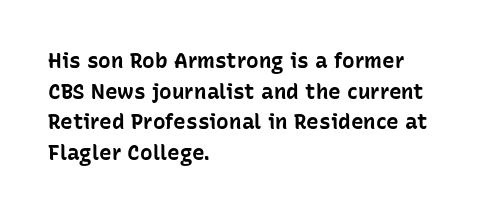
{"italic": "no", "bold": "yes", "underline": "no", "align": "left", "line_spacing": "normal", "line_spacing_ratio": 1.46, "letter_spacing": "normal", "letter_spacing_em": 0.0, "glyph_px": 21}
